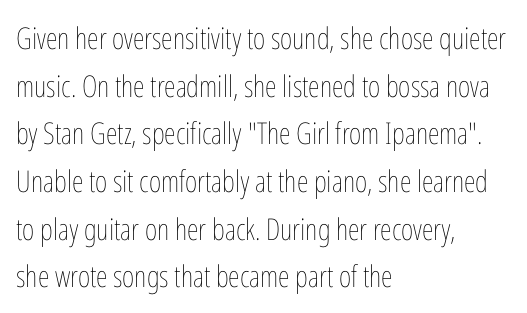
The image shows 30 px thin, condensed type, upright; set left-aligned, normal line spacing (1.59x), normal letter spacing, not underlined; low stroke contrast and a medium x-height.
